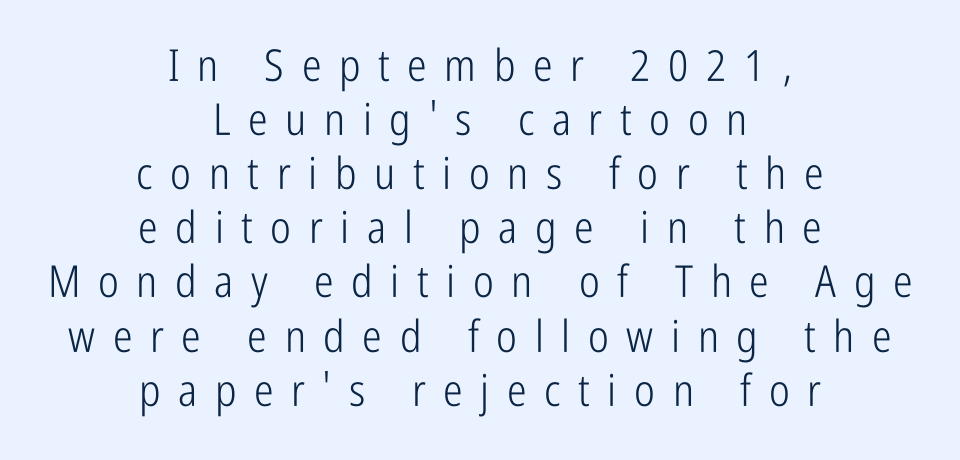
Q: Is the text bold? A: No.
Q: Is the text italic (slanted)? A: No, it is upright.
Q: Is the typeface a serif or a sans-serif typeface? A: Sans-serif.
Q: Is the text underlined? A: No.
Q: How is the paragraph aligned? A: Centered.
Q: Is the spacing between letters normal or unusually wide? A: Unusually wide.
Q: Width (condensed, normal, or wide)? A: Condensed.
Q: Stroke contrast? A: Low.
Q: x-height? A: Medium.
Q: Monospaced? A: No.
